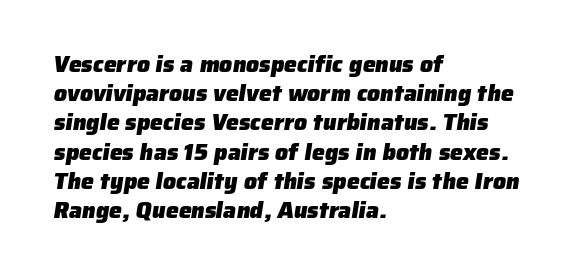
The image shows 23 px bold type; set left-aligned, normal line spacing (1.27x), normal letter spacing, not underlined.
